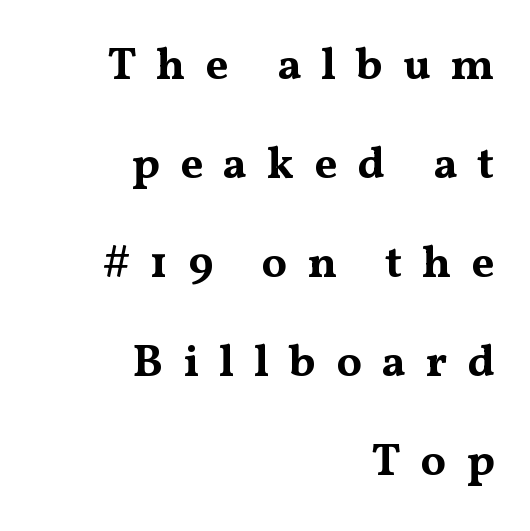
{"serif": "yes", "italic": "no", "bold": "yes", "weight": "bold", "width": "wide", "stroke_contrast": "medium", "x_height": "medium", "monospaced": "no", "underline": "no", "align": "right", "line_spacing": "loose", "line_spacing_ratio": 2.2, "letter_spacing": "wide", "letter_spacing_em": 0.44, "glyph_px": 45}
